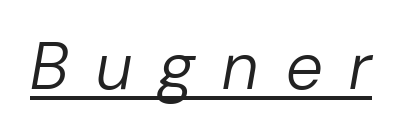
The image shows 66 px regular-weight type, italic (leaning right); set unusually wide letter spacing (+0.41 em), underlined; low stroke contrast and a medium x-height.
